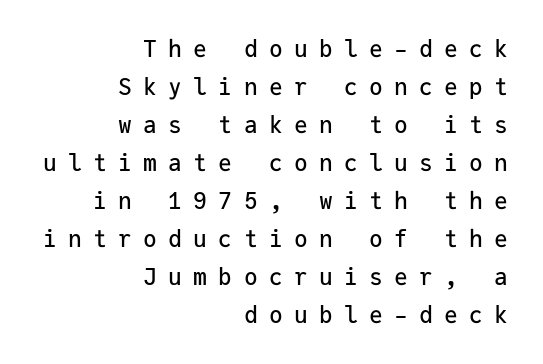
Honestly, the row spacing looks completely unremarkable. The horizontal fit of the characters is loose and conspicuously gappy. The space directly below the letters is spotless. Nope, not italic — everything's standing straight. These lines stack with their right ends in a neat column.
